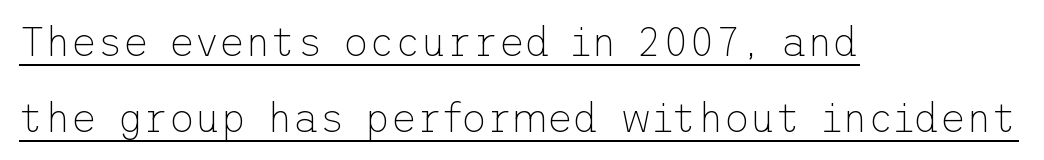
{"serif": "no", "italic": "no", "bold": "no", "weight": "thin", "width": "normal", "stroke_contrast": "low", "x_height": "medium", "underline": "yes", "align": "left", "line_spacing": "loose", "line_spacing_ratio": 1.9, "letter_spacing": "normal", "letter_spacing_em": 0.0, "glyph_px": 40}
